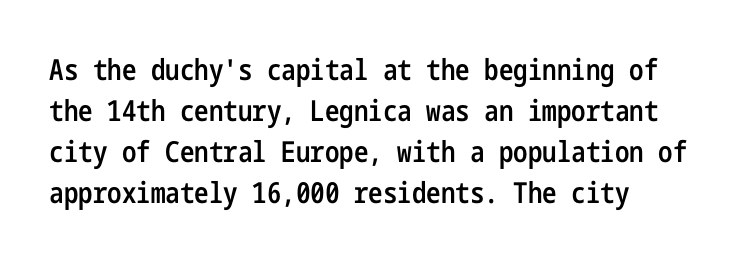
Q: Is the text bold? A: Semi-bold.
Q: Is the text italic (slanted)? A: No, it is upright.
Q: Is the typeface a serif or a sans-serif typeface? A: Sans-serif.
Q: Is the text underlined? A: No.
Q: How is the paragraph aligned? A: Left-aligned.
Q: Is the spacing between letters normal or unusually wide? A: Normal.
Q: Is the spacing between lines tight, normal or loose? A: Normal.
Q: Width (condensed, normal, or wide)? A: Condensed.
Q: Stroke contrast? A: Low.
Q: x-height? A: Medium.
